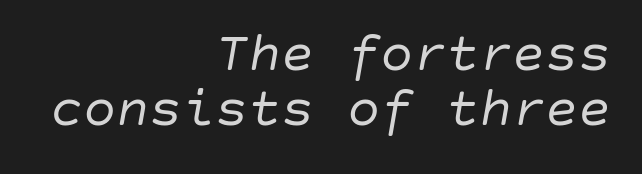
Q: Is the text bold? A: No.
Q: Is the text italic (slanted)? A: Yes, it leans right by about 10 degrees.
Q: Is the text underlined? A: No.
Q: How is the paragraph aligned? A: Right-aligned.
Q: Is the spacing between letters normal or unusually wide? A: Normal.
Q: Is the spacing between lines tight, normal or loose? A: Tight.
Q: Width (condensed, normal, or wide)? A: Normal.
Q: Stroke contrast? A: Low.
Q: x-height? A: Large.
